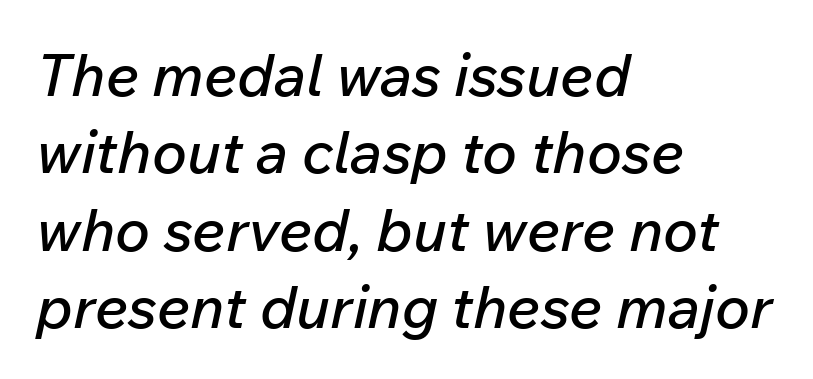
Q: Is the text italic (slanted)? A: Yes, it leans right by about 12 degrees.
Q: Is the text underlined? A: No.
Q: How is the paragraph aligned? A: Left-aligned.
Q: Is the spacing between letters normal or unusually wide? A: Normal.
Q: Is the spacing between lines tight, normal or loose? A: Normal.
Q: Width (condensed, normal, or wide)? A: Normal.
Q: Stroke contrast? A: Low.
Q: x-height? A: Medium.
Q: Monospaced? A: No.
